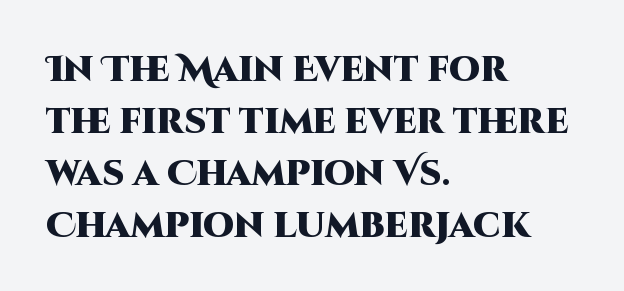
Q: Is the text bold? A: Yes.
Q: Is the text italic (slanted)? A: No, it is upright.
Q: Is the typeface a serif or a sans-serif typeface? A: Sans-serif.
Q: Is the text underlined? A: No.
Q: How is the paragraph aligned? A: Left-aligned.
Q: Is the spacing between letters normal or unusually wide? A: Normal.
Q: Is the spacing between lines tight, normal or loose? A: Normal.
Q: Width (condensed, normal, or wide)? A: Normal.
Q: Stroke contrast? A: High.
Q: x-height? A: Large.
Q: Monospaced? A: No.
